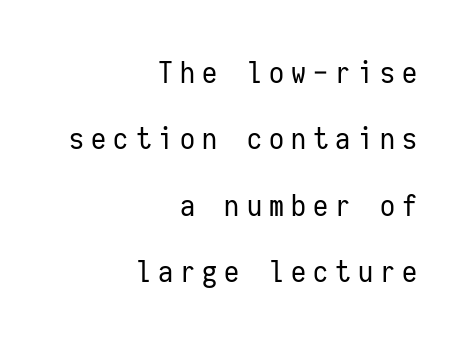
The image shows 30 px regular-weight, condensed sans-serif type, upright, monospaced; set right-aligned, loose line spacing (2.21x), unusually wide letter spacing (+0.24 em), not underlined; low stroke contrast and a medium x-height.
